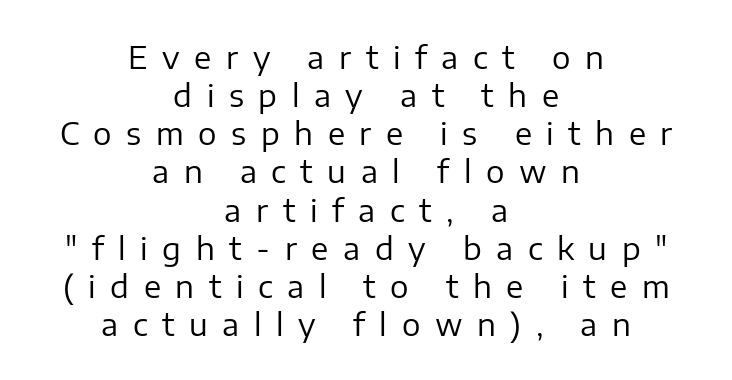
Clear beneath every line of the passage. The typeface has the unassuming heft of standard copy or less. Layout note: lines centered. Does extra space separate the letters? Yes, quite a lot of it. This is the regular roman posture of the typeface.
